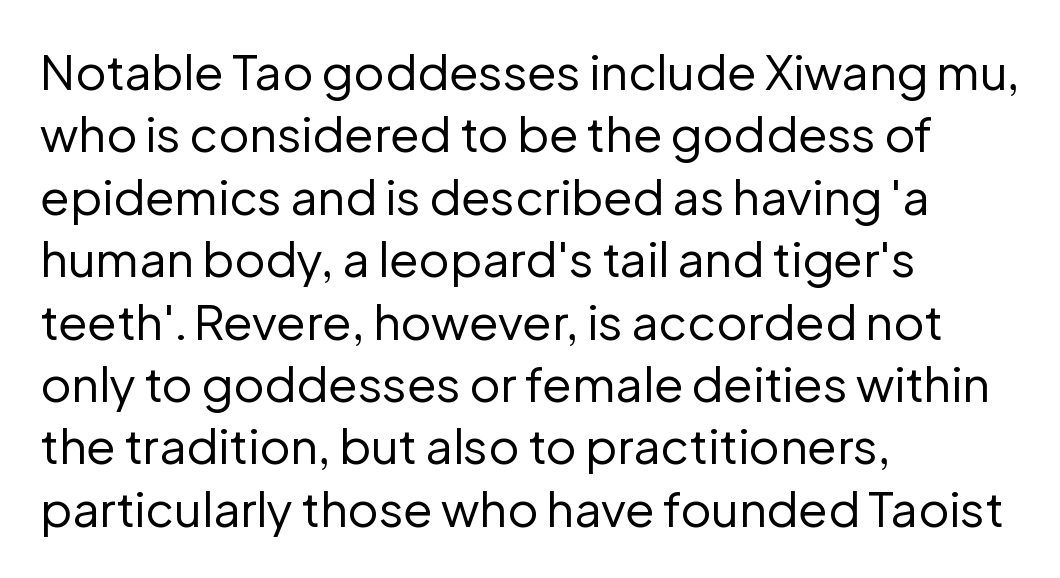
{"serif": "no", "italic": "no", "bold": "no", "weight": "regular", "width": "normal", "stroke_contrast": "low", "x_height": "medium", "monospaced": "no", "underline": "no", "align": "left", "line_spacing": "normal", "line_spacing_ratio": 1.3, "letter_spacing": "normal", "letter_spacing_em": 0.0, "glyph_px": 48}
